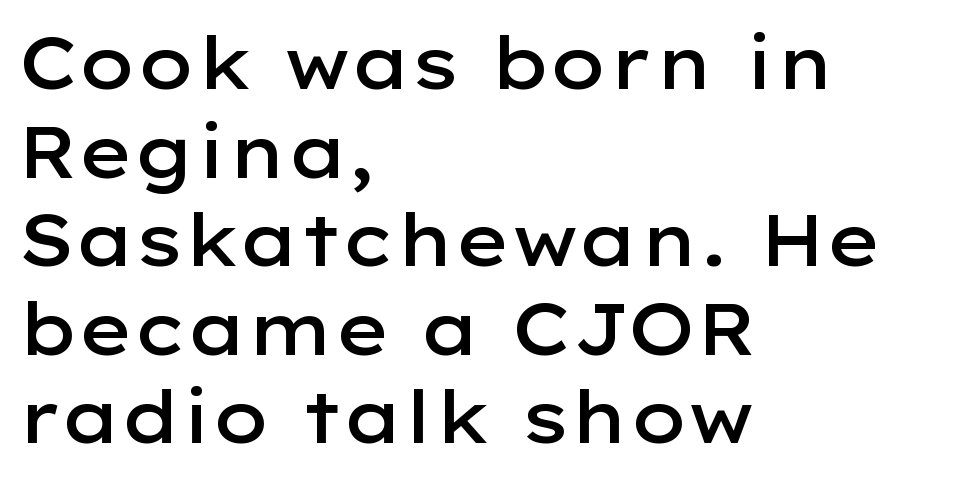
{"serif": "no", "italic": "no", "bold": "semi", "weight": "semibold", "width": "wide", "stroke_contrast": "low", "x_height": "medium", "monospaced": "no", "underline": "no", "align": "left", "line_spacing_ratio": 1.23, "letter_spacing": "normal", "letter_spacing_em": 0.0, "glyph_px": 72}
